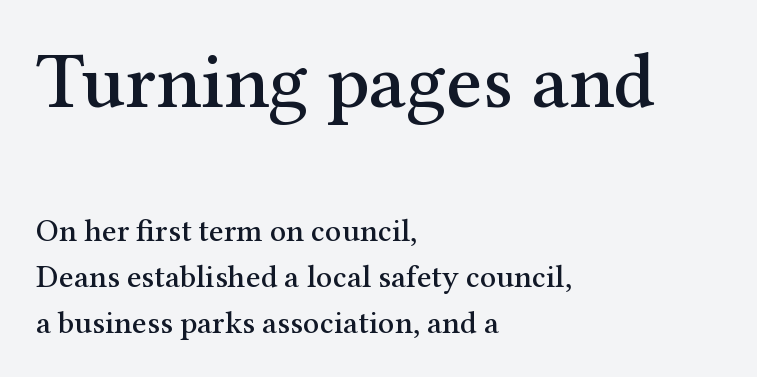
Horizontal bands of white between lines are of average thickness. This sample has the flowing, uneven cadence of proportional lettering. Look at the glyph heights: the upper group is clearly the bigger setting. The specimen reads as upright at a glance.
